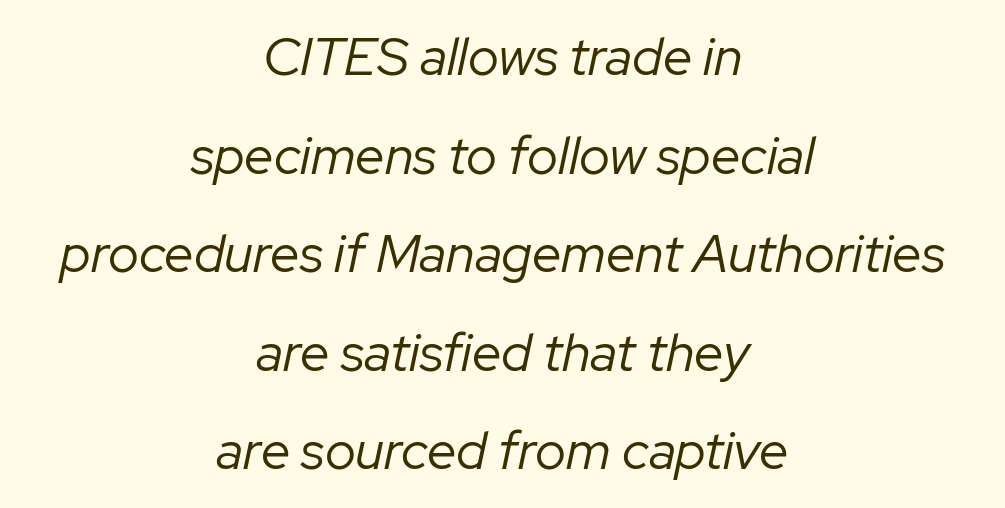
Q: Is the text bold? A: No.
Q: Is the text italic (slanted)? A: Yes, it leans right by about 12 degrees.
Q: Is the text underlined? A: No.
Q: How is the paragraph aligned? A: Centered.
Q: Is the spacing between letters normal or unusually wide? A: Normal.
Q: Width (condensed, normal, or wide)? A: Normal.
Q: Stroke contrast? A: Low.
Q: x-height? A: Medium.
Q: Monospaced? A: No.
